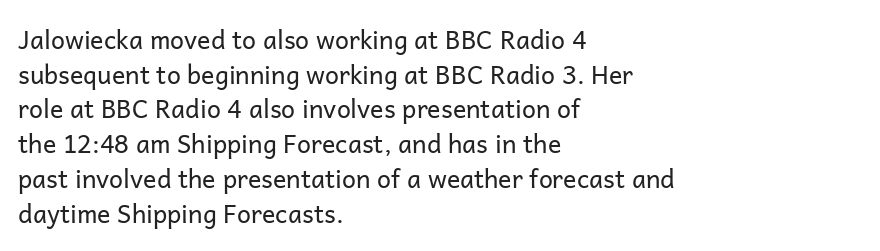
Q: Is the text bold? A: No.
Q: Is the text italic (slanted)? A: No, it is upright.
Q: Is the text underlined? A: No.
Q: How is the paragraph aligned? A: Left-aligned.
Q: Is the spacing between letters normal or unusually wide? A: Normal.
Q: Is the spacing between lines tight, normal or loose? A: Normal.
